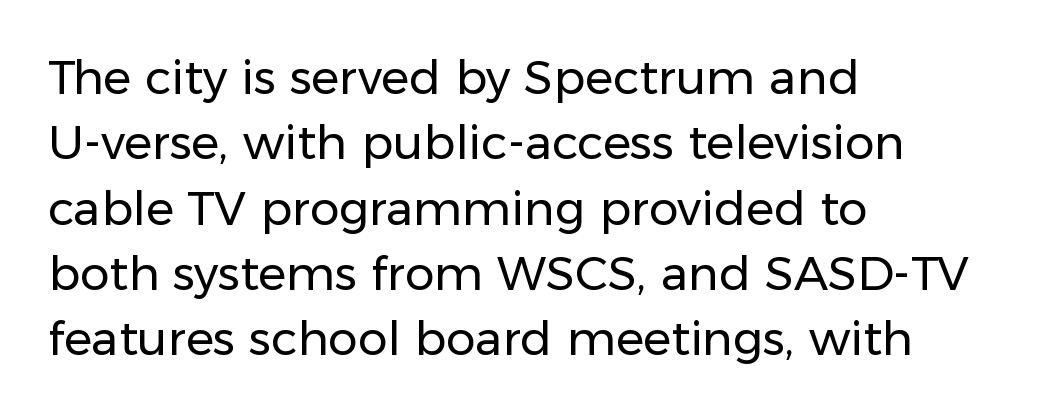
Clear beneath every line of the passage. You can tell it's not italic because the verticals are truly vertical. Does the type have serifs? No, each stem ends abruptly. Vertical spacing — default. Note the varied advance widths — an 'i' is clearly narrower than an 'm'. A student would call this left alignment; a typographer would say flush left, rag right.
